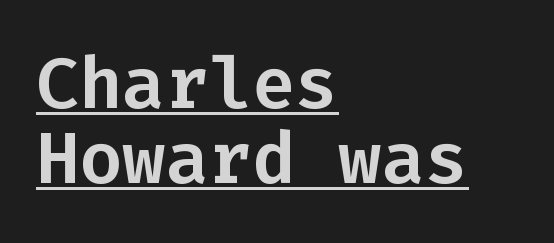
{"serif": "no", "italic": "no", "width": "normal", "stroke_contrast": "low", "x_height": "medium", "monospaced": "yes", "underline": "yes", "align": "left", "line_spacing": "tight", "line_spacing_ratio": 1.04, "letter_spacing": "normal", "letter_spacing_em": 0.0, "glyph_px": 72}
